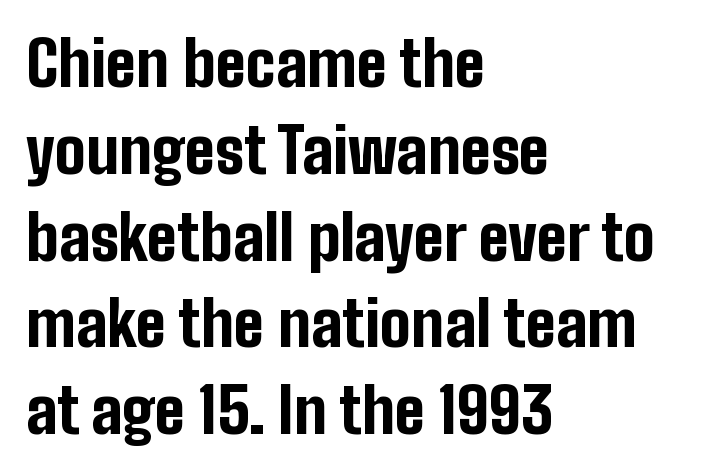
The image shows 62 px bold, condensed sans-serif type, upright; set left-aligned, normal line spacing (1.4x), normal letter spacing, not underlined; low stroke contrast and a medium x-height.
